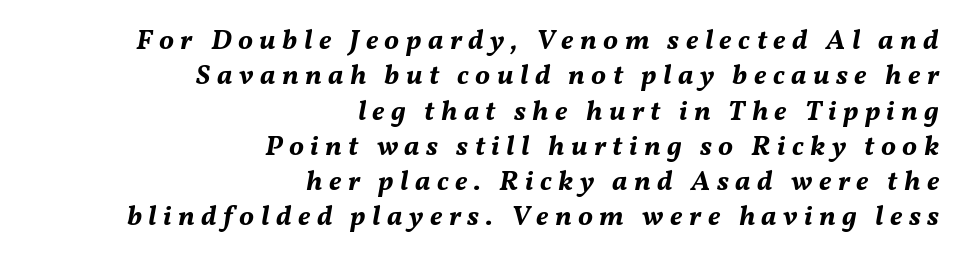
Reading down the column, the eye jumps a familiar distance to each next line. Layout note: lines flush right. Honestly, the letter spacing is so wide it's the main thing you notice. It's the slanting kind of type. Every letter is thick-stroked: bold, no question. Unmarked baselines from the first word to the last.
